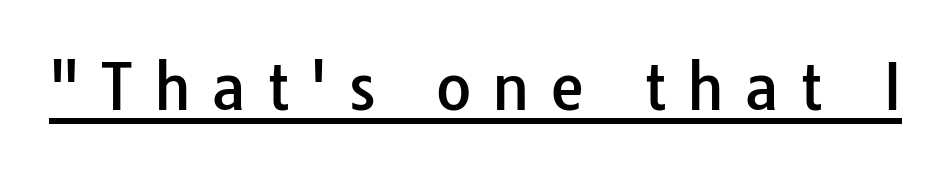
Q: Is the text italic (slanted)? A: No, it is upright.
Q: Is the typeface a serif or a sans-serif typeface? A: Sans-serif.
Q: Is the text underlined? A: Yes.
Q: Is the spacing between letters normal or unusually wide? A: Unusually wide.
Q: Width (condensed, normal, or wide)? A: Normal.
Q: Stroke contrast? A: Low.
Q: x-height? A: Medium.
Q: Monospaced? A: No.
